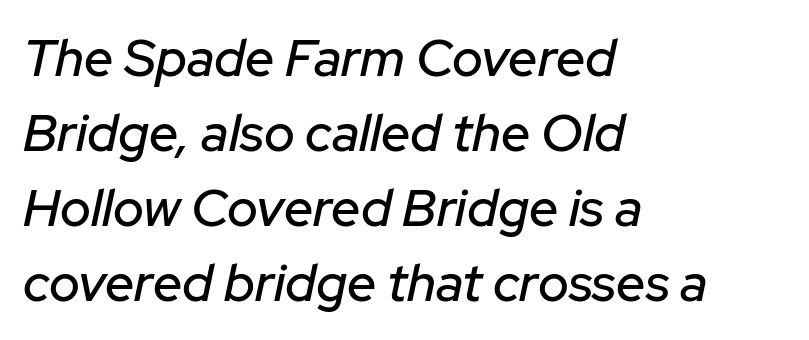
Q: Is the text italic (slanted)? A: Yes, it leans right by about 12 degrees.
Q: Is the text underlined? A: No.
Q: How is the paragraph aligned? A: Left-aligned.
Q: Is the spacing between letters normal or unusually wide? A: Normal.
Q: Is the spacing between lines tight, normal or loose? A: Normal.
Q: Width (condensed, normal, or wide)? A: Normal.
Q: Stroke contrast? A: Low.
Q: x-height? A: Medium.
Q: Monospaced? A: No.
